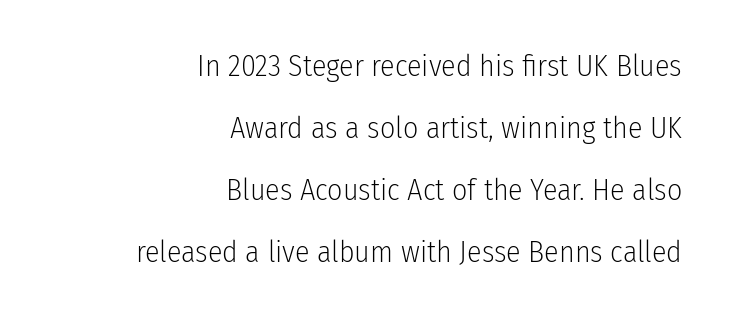
Unlike italic type, these characters show no tilt at all. Every row of glyphs terminates at an identical x-position on the right. The glyphs in this specimen are sans serif. Students, note that the glyphs here touch the page at normal intervals.
